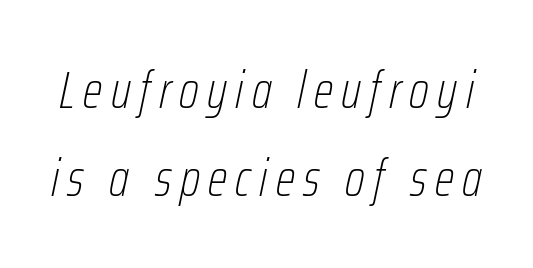
The image shows 52 px thin, condensed type, italic (leaning right); set normal line spacing (1.7x), not underlined; low stroke contrast and a medium x-height.
